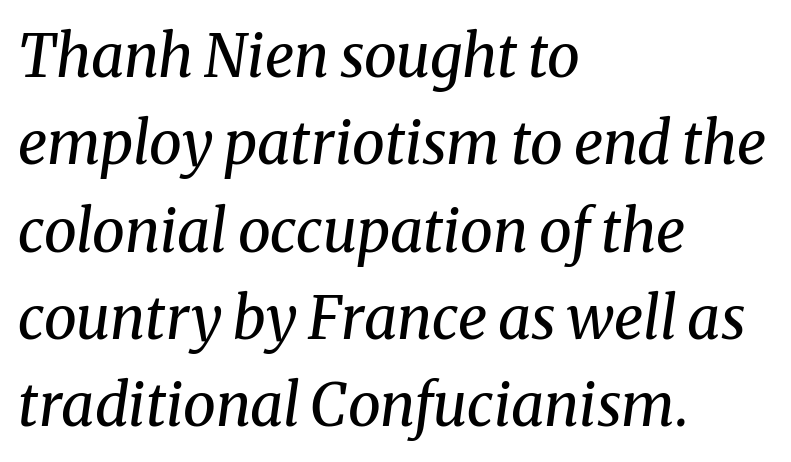
The image shows 59 px regular-weight serif type, italic (leaning right); set left-aligned, normal line spacing (1.48x), normal letter spacing, not underlined; medium stroke contrast and a medium x-height.
